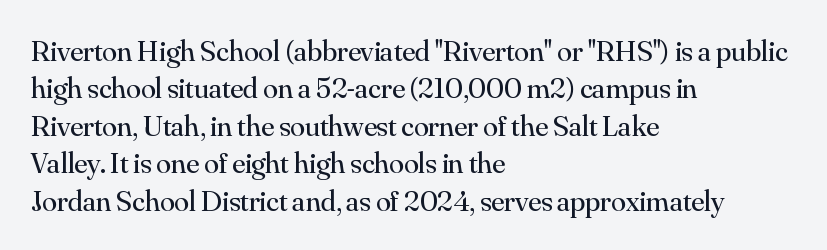
Q: Is the text bold? A: No.
Q: Is the text italic (slanted)? A: No, it is upright.
Q: Is the typeface a serif or a sans-serif typeface? A: Serif.
Q: Is the text underlined? A: No.
Q: How is the paragraph aligned? A: Left-aligned.
Q: Is the spacing between letters normal or unusually wide? A: Normal.
Q: Is the spacing between lines tight, normal or loose? A: Normal.
Q: Width (condensed, normal, or wide)? A: Normal.
Q: Stroke contrast? A: Medium.
Q: x-height? A: Small.
Q: Monospaced? A: No.
